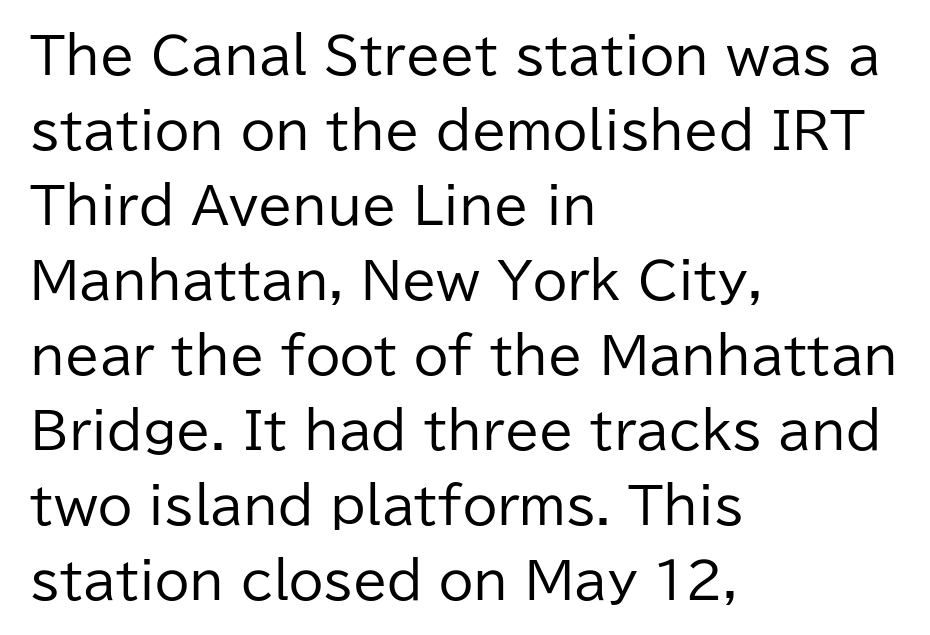
{"serif": "no", "italic": "no", "bold": "no", "weight": "regular", "width": "normal", "stroke_contrast": "low", "x_height": "medium", "monospaced": "no", "underline": "no", "align": "left", "line_spacing": "normal", "line_spacing_ratio": 1.5, "letter_spacing": "normal", "letter_spacing_em": 0.0, "glyph_px": 50}
